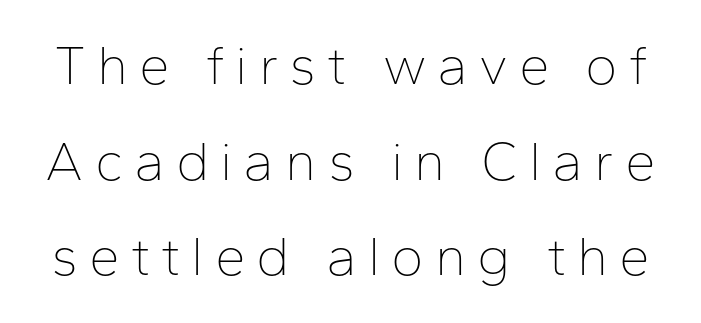
Varying glyph widths throughout — classic text-font behaviour. Weight: regular or lighter. The passage shown is typeset with a sans-serif family. Just letters on the line, the space beneath them empty.
